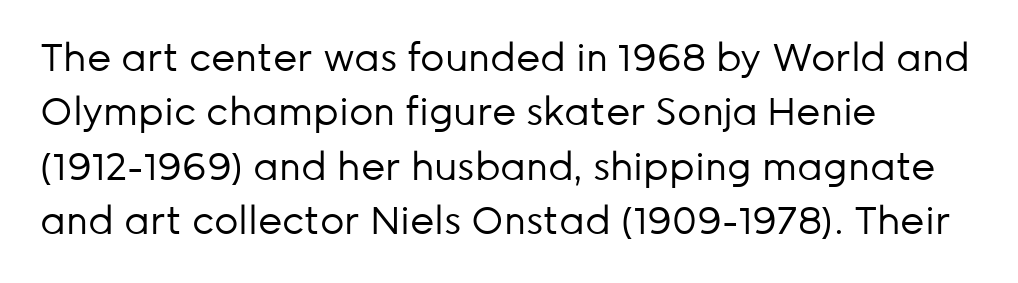
Q: Is the text bold? A: No.
Q: Is the text italic (slanted)? A: No, it is upright.
Q: Is the typeface a serif or a sans-serif typeface? A: Sans-serif.
Q: Is the text underlined? A: No.
Q: How is the paragraph aligned? A: Left-aligned.
Q: Is the spacing between letters normal or unusually wide? A: Normal.
Q: Is the spacing between lines tight, normal or loose? A: Normal.
Q: Width (condensed, normal, or wide)? A: Normal.
Q: Stroke contrast? A: Low.
Q: x-height? A: Medium.
Q: Monospaced? A: No.
